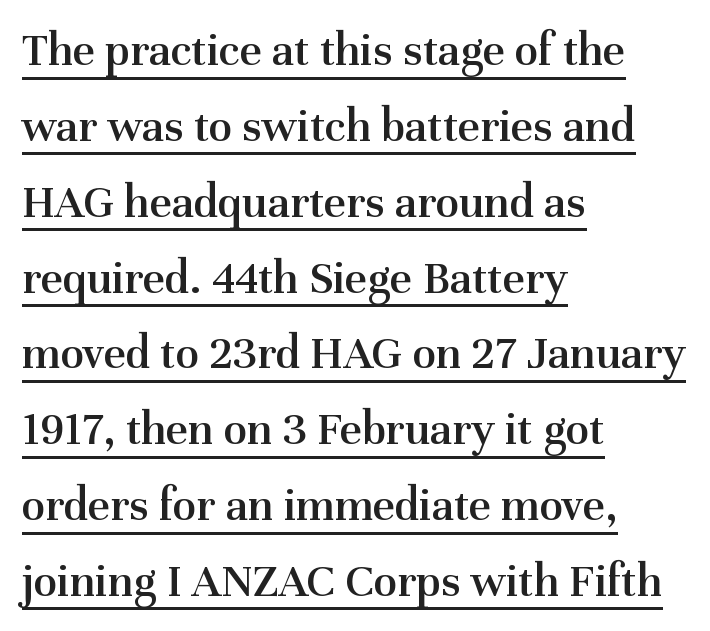
Q: Is the text bold? A: Semi-bold.
Q: Is the text italic (slanted)? A: No, it is upright.
Q: Is the typeface a serif or a sans-serif typeface? A: Serif.
Q: Is the text underlined? A: Yes.
Q: How is the paragraph aligned? A: Left-aligned.
Q: Is the spacing between letters normal or unusually wide? A: Normal.
Q: Is the spacing between lines tight, normal or loose? A: Normal.
Q: Width (condensed, normal, or wide)? A: Normal.
Q: Stroke contrast? A: Medium.
Q: x-height? A: Medium.
Q: Monospaced? A: No.
